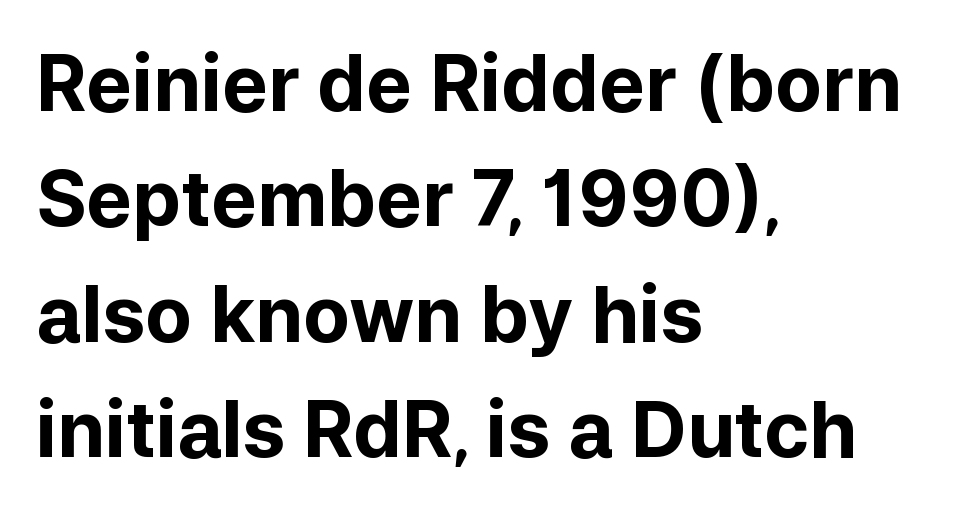
The image shows 77 px bold sans-serif type, upright; set left-aligned, normal line spacing (1.5x), normal letter spacing, not underlined; low stroke contrast and a medium x-height.
